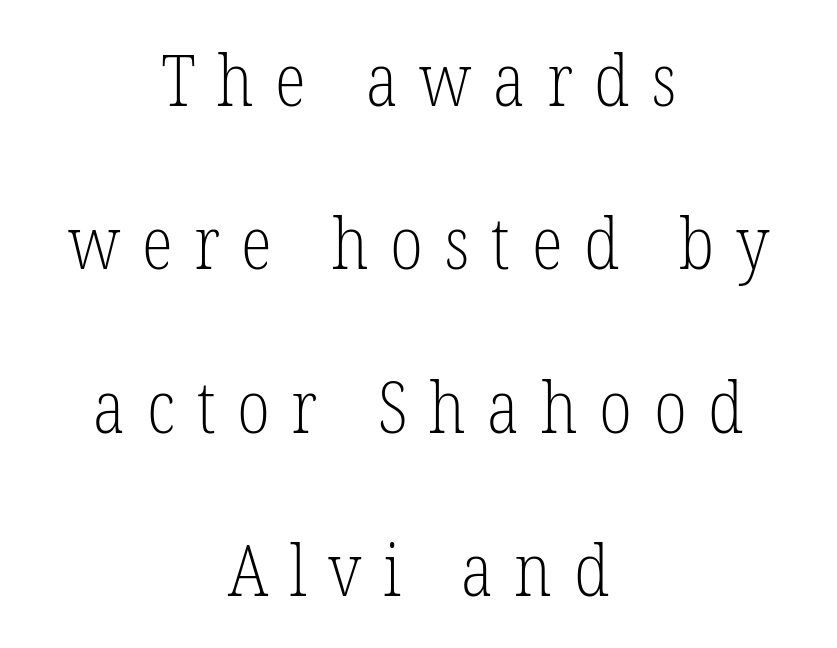
{"serif": "yes", "italic": "no", "bold": "no", "weight": "light", "width": "condensed", "stroke_contrast": "low", "x_height": "medium", "monospaced": "no", "underline": "no", "align": "center", "line_spacing": "loose", "line_spacing_ratio": 2.27, "letter_spacing": "wide", "letter_spacing_em": 0.3, "glyph_px": 72}
